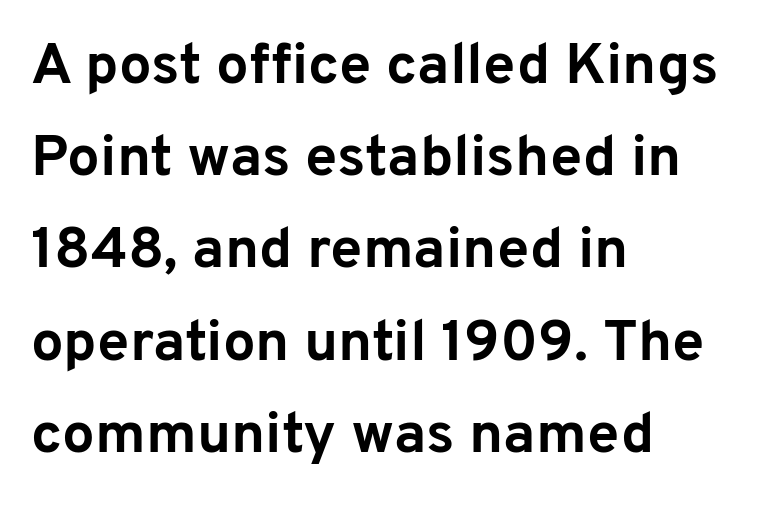
Q: Is the text bold? A: Yes.
Q: Is the text italic (slanted)? A: No, it is upright.
Q: Is the typeface a serif or a sans-serif typeface? A: Sans-serif.
Q: Is the text underlined? A: No.
Q: How is the paragraph aligned? A: Left-aligned.
Q: Is the spacing between letters normal or unusually wide? A: Normal.
Q: Is the spacing between lines tight, normal or loose? A: Normal.
Q: Width (condensed, normal, or wide)? A: Normal.
Q: Stroke contrast? A: Low.
Q: x-height? A: Medium.
Q: Monospaced? A: No.
